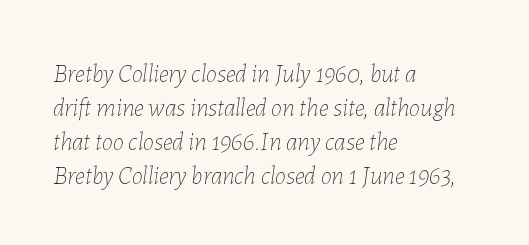
Notice how the passage keeps a crisp vertical edge on the left only. Italic? Definitely — the glyphs are oblique. The letterforms sit at book weight or below. No word sits above an underline.
